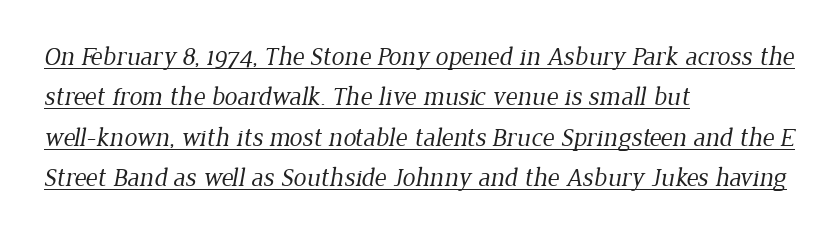
Q: Is the text bold? A: No.
Q: Is the text underlined? A: Yes.
Q: How is the paragraph aligned? A: Left-aligned.
Q: Is the spacing between letters normal or unusually wide? A: Normal.
Q: Is the spacing between lines tight, normal or loose? A: Normal.
